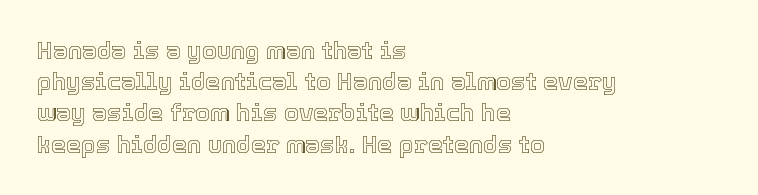
Q: Is the text italic (slanted)? A: No, it is upright.
Q: Is the text underlined? A: No.
Q: How is the paragraph aligned? A: Left-aligned.
Q: Is the spacing between letters normal or unusually wide? A: Normal.
Q: Is the spacing between lines tight, normal or loose? A: Normal.
